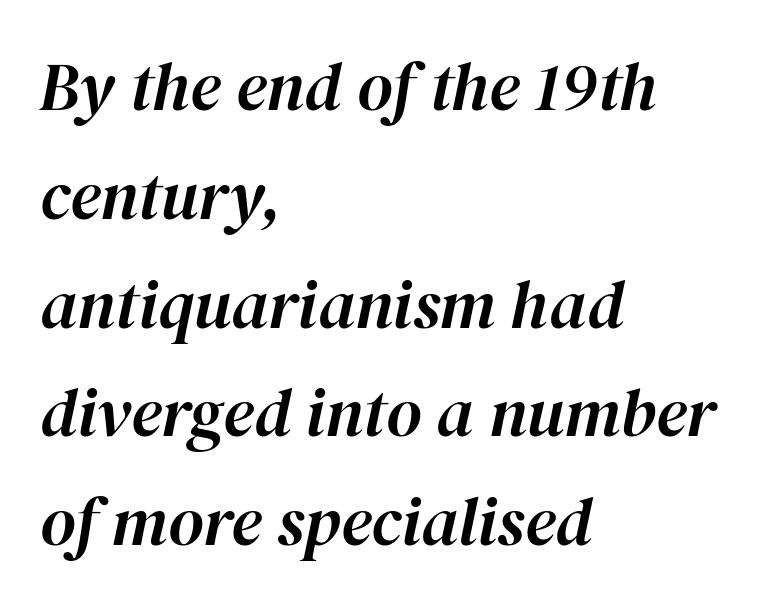
{"italic": "yes", "lean": "right", "slant_degrees": 12, "width": "normal", "stroke_contrast": "high", "x_height": "medium", "monospaced": "no", "underline": "no", "align": "left", "line_spacing": "normal", "line_spacing_ratio": 1.6, "letter_spacing": "normal", "letter_spacing_em": 0.0, "glyph_px": 68}
